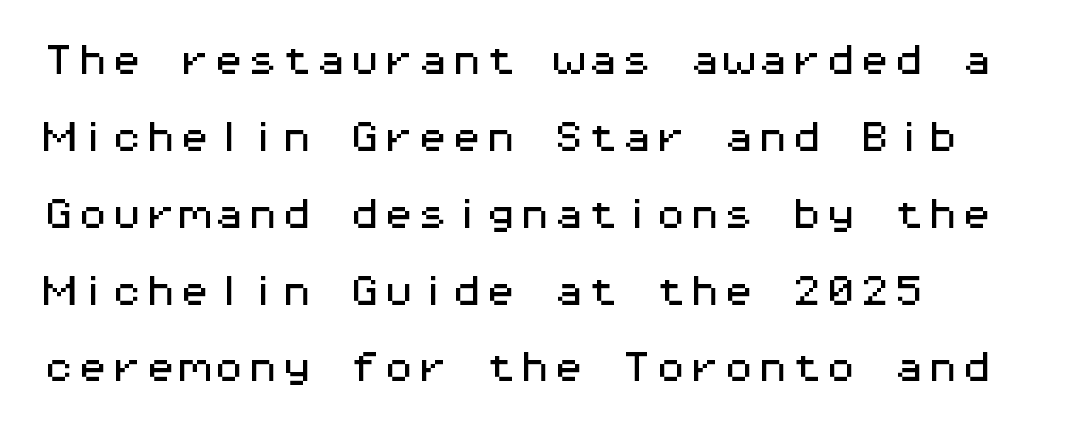
The image shows 34 px wide sans-serif type, upright, monospaced; set left-aligned, loose line spacing (2.26x), normal letter spacing, not underlined; medium stroke contrast and a medium x-height.
